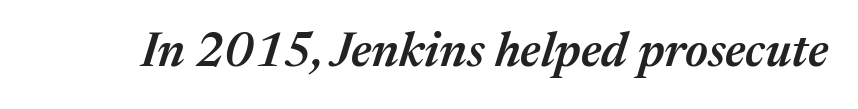
{"italic": "yes", "lean": "right", "slant_degrees": 17, "bold": "semi", "weight": "semibold", "width": "normal", "stroke_contrast": "medium", "x_height": "medium", "monospaced": "no", "underline": "no", "letter_spacing": "normal", "letter_spacing_em": 0.0, "glyph_px": 48}
